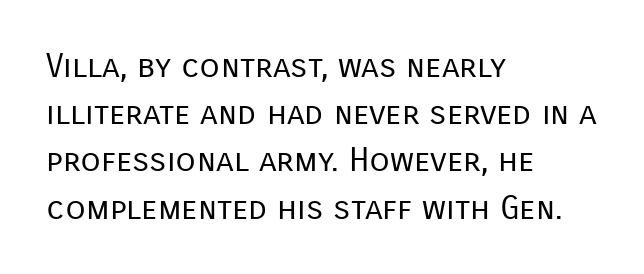
Q: Is the text bold? A: No.
Q: Is the text italic (slanted)? A: No, it is upright.
Q: Is the typeface a serif or a sans-serif typeface? A: Sans-serif.
Q: Is the text underlined? A: No.
Q: How is the paragraph aligned? A: Left-aligned.
Q: Is the spacing between letters normal or unusually wide? A: Normal.
Q: Is the spacing between lines tight, normal or loose? A: Normal.
Q: Width (condensed, normal, or wide)? A: Normal.
Q: Stroke contrast? A: Low.
Q: x-height? A: Medium.
Q: Monospaced? A: No.
